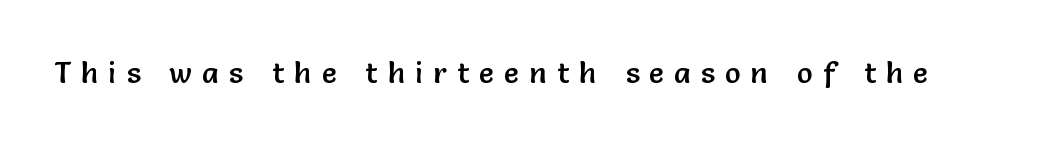
Q: Is the text italic (slanted)? A: No, it is upright.
Q: Is the typeface a serif or a sans-serif typeface? A: Sans-serif.
Q: Is the text underlined? A: No.
Q: Is the spacing between letters normal or unusually wide? A: Unusually wide.
Q: Width (condensed, normal, or wide)? A: Normal.
Q: Stroke contrast? A: Low.
Q: x-height? A: Medium.
Q: Monospaced? A: No.
